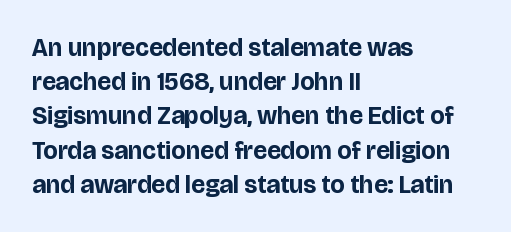
The image shows 25 px bold type, upright; set left-aligned, normal line spacing (1.37x), normal letter spacing, not underlined.
